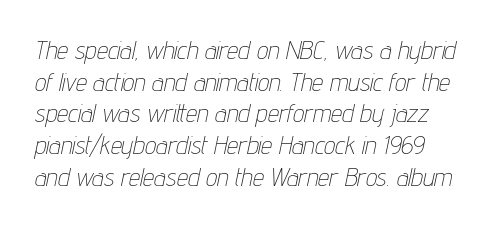
{"italic": "yes", "lean": "right", "slant_degrees": 12, "bold": "no", "underline": "no", "line_spacing": "normal", "line_spacing_ratio": 1.27, "letter_spacing": "normal", "letter_spacing_em": 0.0, "glyph_px": 25}
